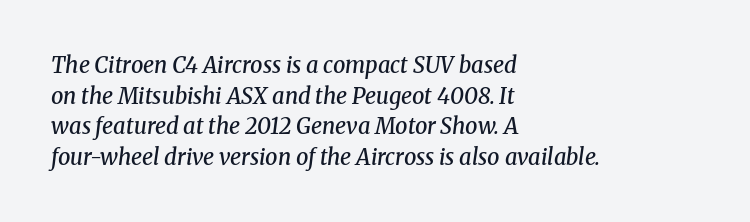
This sample uses plain, unmodified letter spacing. Looking at the ascenders, they clearly lean. Bare-footed words on every line. The face used here is a semibold: visibly heavier than regular, lighter than bold. Every row of glyphs begins at an identical x-position on the left. Each new line begins a customary step beneath the previous one.
